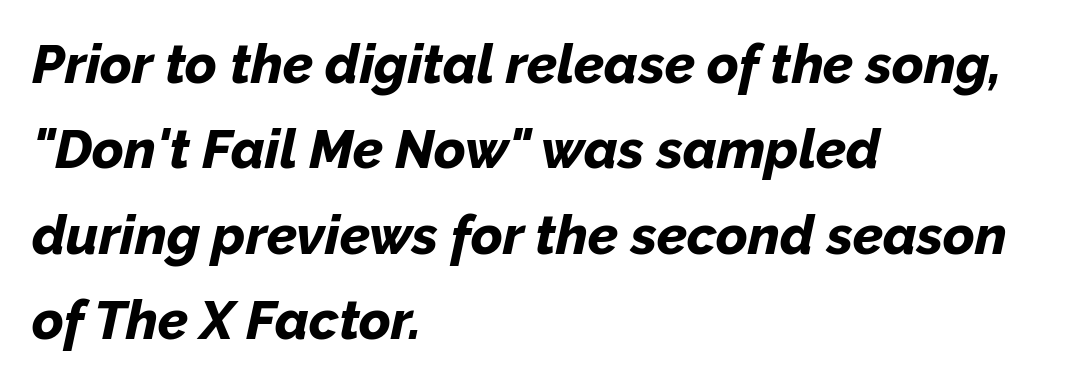
The image shows 54 px bold type, italic (leaning right); set left-aligned, normal line spacing (1.58x), normal letter spacing, not underlined; low stroke contrast and a medium x-height.
